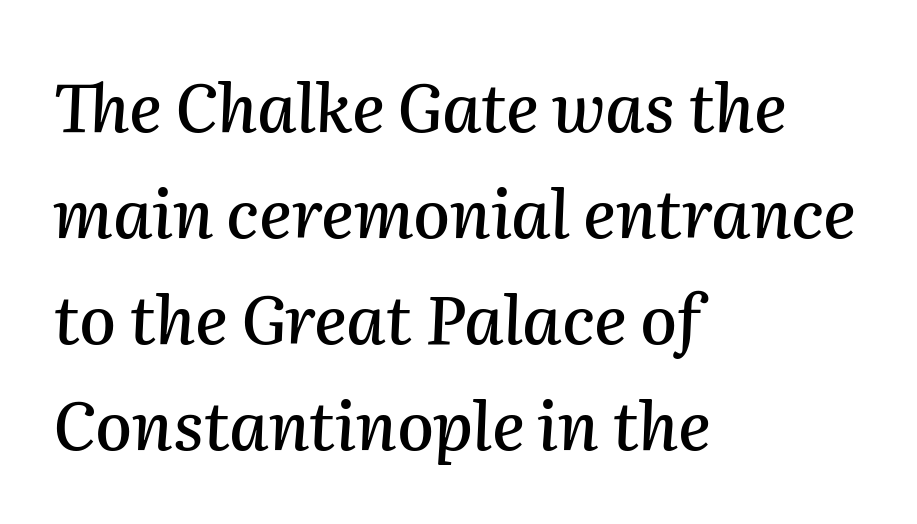
Q: Is the text italic (slanted)? A: Yes, it leans right by about 2 degrees.
Q: Is the text underlined? A: No.
Q: How is the paragraph aligned? A: Left-aligned.
Q: Is the spacing between letters normal or unusually wide? A: Normal.
Q: Is the spacing between lines tight, normal or loose? A: Normal.
Q: Width (condensed, normal, or wide)? A: Normal.
Q: Stroke contrast? A: Medium.
Q: x-height? A: Medium.
Q: Monospaced? A: No.
